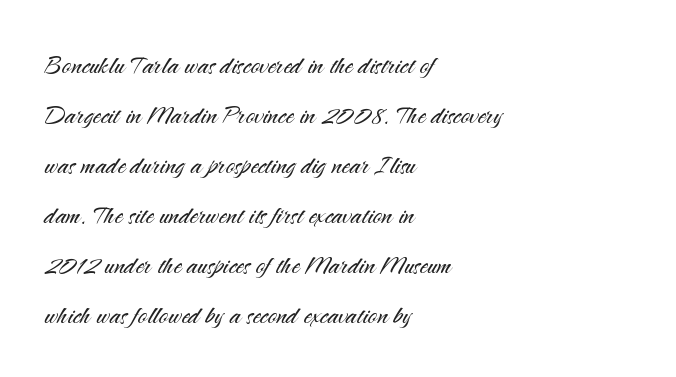
{"serif": "no", "bold": "no", "weight": "light", "width": "normal", "stroke_contrast": "medium", "x_height": "small", "monospaced": "no", "underline": "no", "align": "left", "line_spacing": "normal", "line_spacing_ratio": 1.56, "letter_spacing": "normal", "letter_spacing_em": 0.0, "glyph_px": 32}
